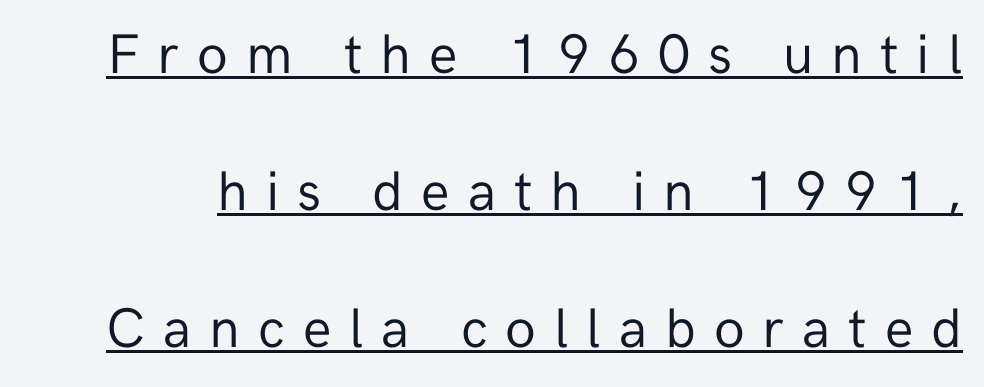
{"serif": "no", "italic": "no", "bold": "no", "weight": "regular", "width": "normal", "stroke_contrast": "low", "x_height": "medium", "monospaced": "no", "underline": "yes", "line_spacing": "loose", "line_spacing_ratio": 2.45, "letter_spacing": "wide", "letter_spacing_em": 0.32, "glyph_px": 56}
